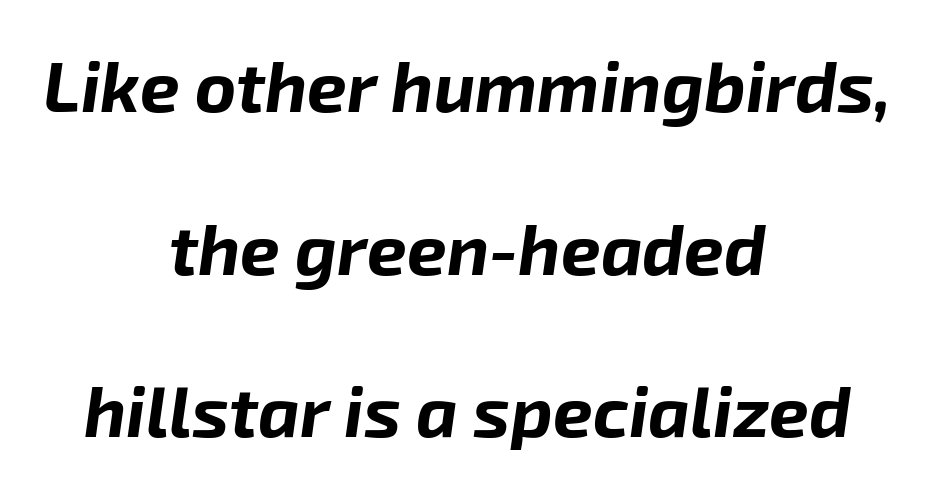
{"italic": "yes", "lean": "right", "slant_degrees": 8, "bold": "yes", "weight": "bold", "width": "normal", "stroke_contrast": "low", "x_height": "medium", "monospaced": "no", "underline": "no", "align": "center", "line_spacing": "loose", "line_spacing_ratio": 2.29, "letter_spacing": "normal", "letter_spacing_em": 0.0, "glyph_px": 71}
